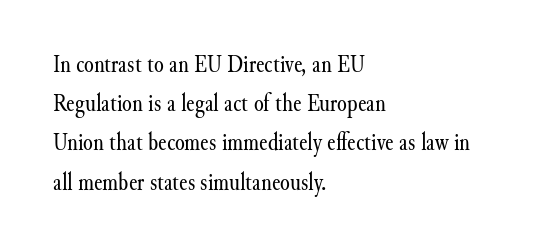
The image shows 25 px text type, upright; set left-aligned, normal line spacing (1.57x), normal letter spacing, not underlined.
